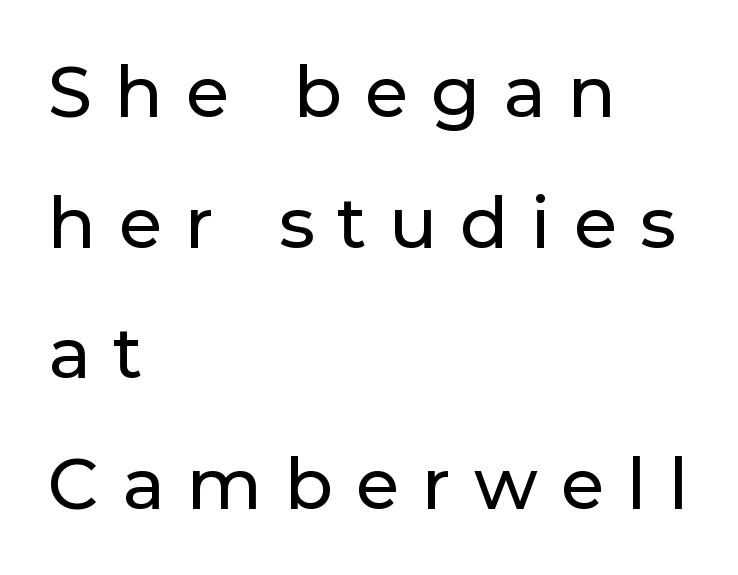
Q: Is the text italic (slanted)? A: No, it is upright.
Q: Is the typeface a serif or a sans-serif typeface? A: Sans-serif.
Q: Is the text underlined? A: No.
Q: How is the paragraph aligned? A: Left-aligned.
Q: Is the spacing between letters normal or unusually wide? A: Unusually wide.
Q: Width (condensed, normal, or wide)? A: Normal.
Q: Stroke contrast? A: Low.
Q: x-height? A: Medium.
Q: Monospaced? A: No.
